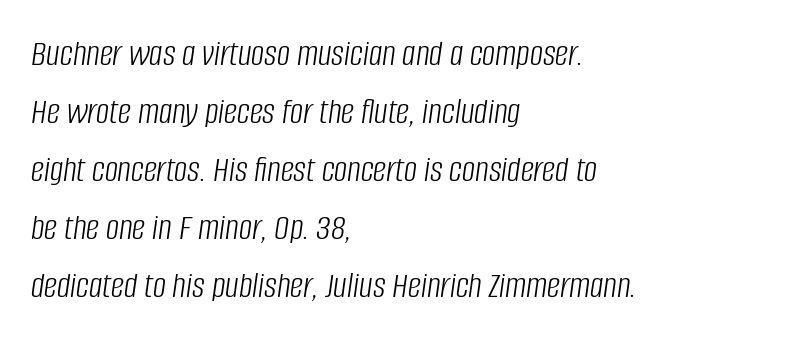
Rows of type keep a routine distance in the vertical direction. Lines of text with bare space underneath. This sample uses an oblique cut, with every glyph tilted off the vertical. Stems and bowls with no extra thickness — not bold. This sample has the flowing, uneven cadence of proportional lettering. A classic flush-left, rag-right setting is used for this passage.
